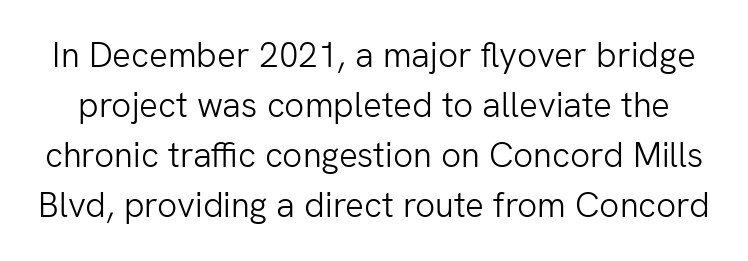
These lines keep a tight, regular rhythm from letter to letter. Anything drawn beneath the words? Only blank space. Weight: regular or lighter. Is there much room between lines? A standard amount, neither cramped nor airy. In terms of posture, this sample is upright. This sample uses a sans-serif face.
